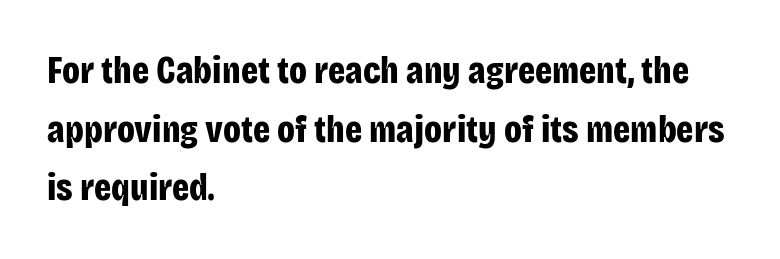
{"serif": "no", "italic": "no", "bold": "yes", "weight": "bold", "width": "condensed", "stroke_contrast": "low", "x_height": "large", "monospaced": "no", "underline": "no", "align": "left", "line_spacing": "normal", "line_spacing_ratio": 1.54, "letter_spacing": "normal", "letter_spacing_em": 0.0, "glyph_px": 38}
